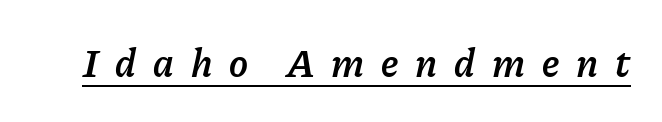
This rendering features underlined lettering. You can tell it's italic because the verticals aren't actually vertical. The strokes are fattened partway — semibold, not bold. Caption: expanded tracking, letters set apart.
